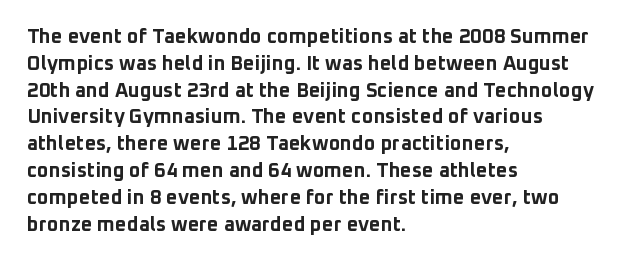
The image shows 20 px bold type, upright; set left-aligned, normal line spacing (1.34x), normal letter spacing, not underlined.
